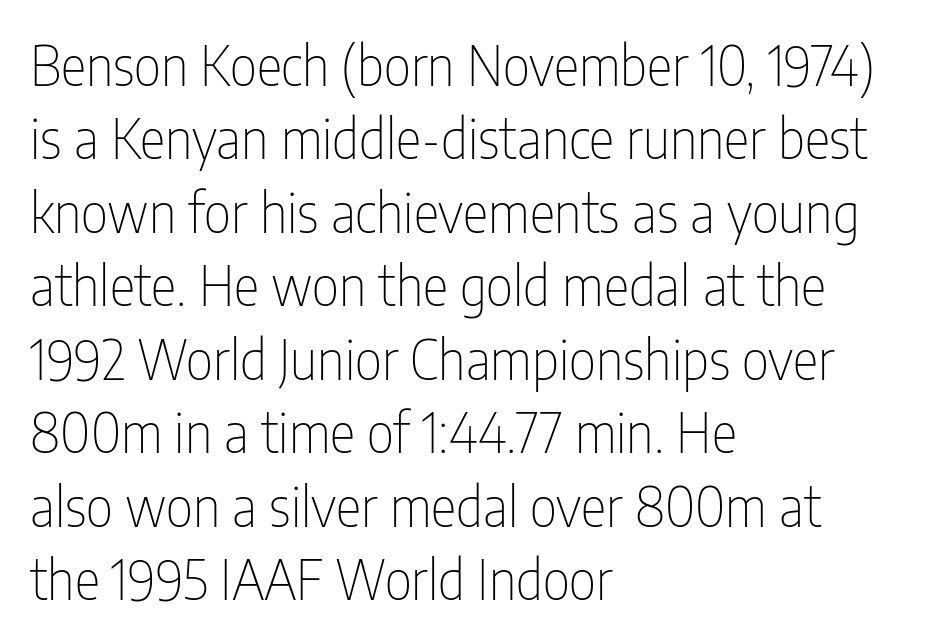
The image shows 54 px thin, condensed sans-serif type, upright; set left-aligned, normal line spacing (1.36x), normal letter spacing, not underlined; low stroke contrast and a medium x-height.
